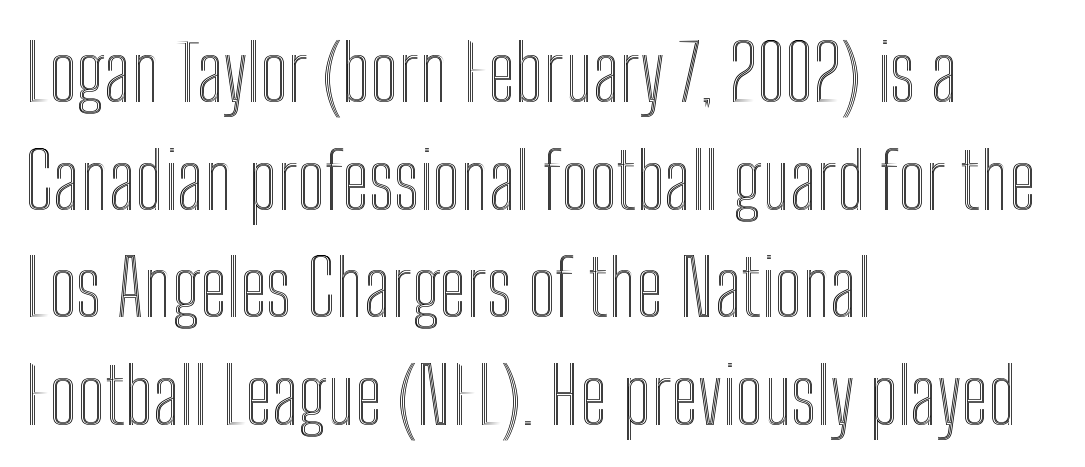
Posture: straight, roman, zero tilt. The letterforms sit shoulder to shoulder at normal distance. Note the varied advance widths — an 'i' is clearly narrower than an 'm'. No word sits above an underline.
